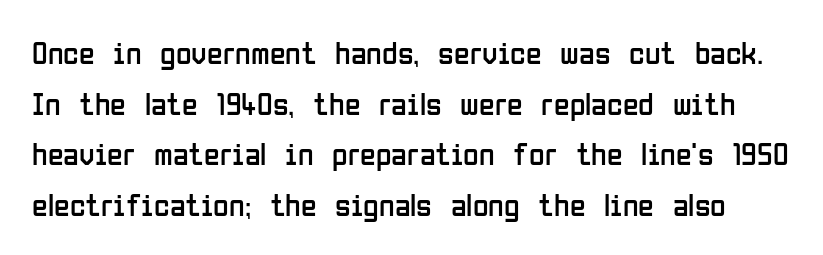
The image shows 32 px regular-weight, condensed sans-serif type, upright; set normal line spacing (1.58x), normal letter spacing, not underlined; low stroke contrast and a medium x-height.
